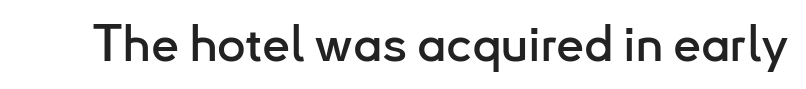
The rendering uses natural spacing where letterforms have individual widths. What kind of face is this? One without serifs — a sans. Does the lettering tilt? It doesn't — this is upright. The passage shown is not underscored anywhere. Glyph-to-glyph distance matches everyday printed text.
